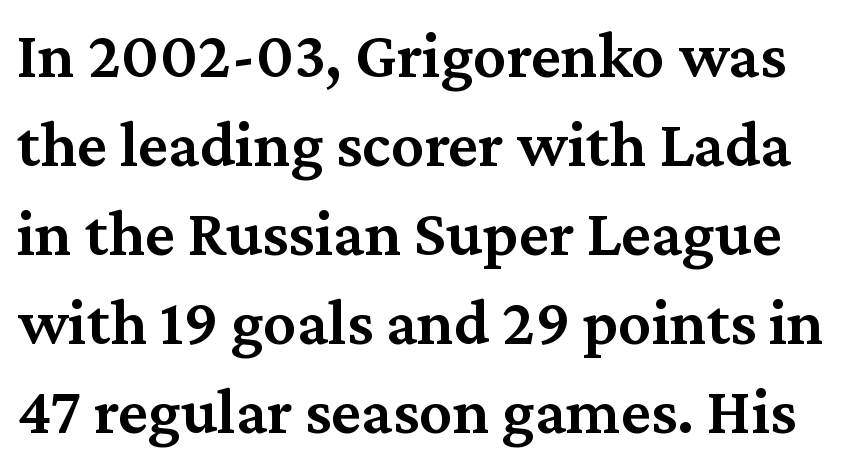
The image shows 66 px semibold serif type, upright; set normal line spacing (1.35x), normal letter spacing, not underlined; medium stroke contrast and a medium x-height.
